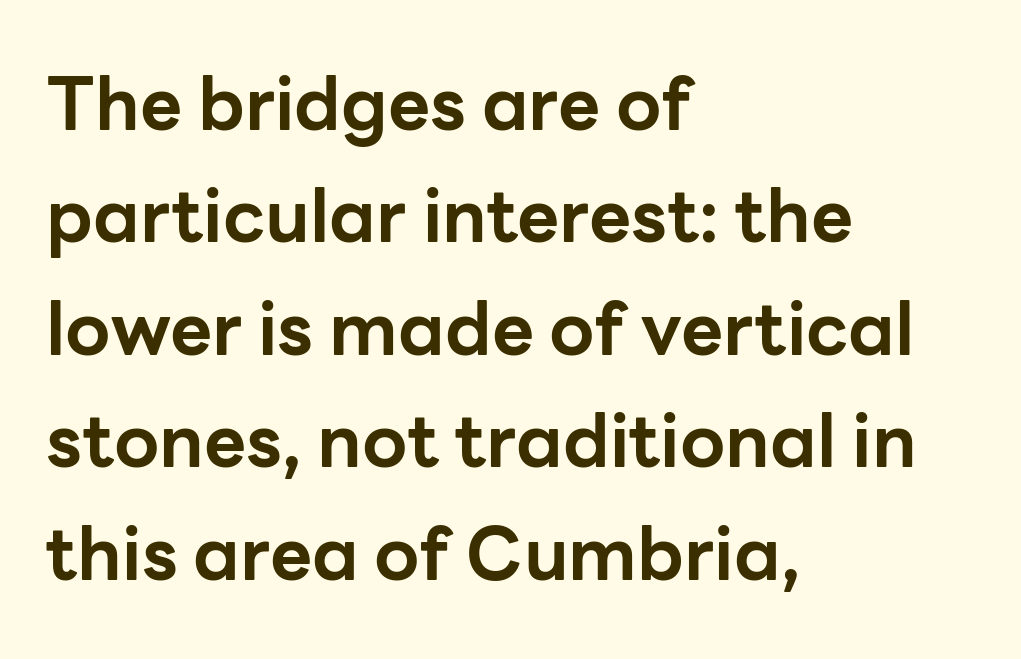
This rendering features lettering with no underline. The vertical gap from one line to the next is medium. The font family rendered here belongs to the sans-serif group. Every character sits straight up, as roman type does. Each letter keeps its own natural width here, so spacing adapts to shape.
